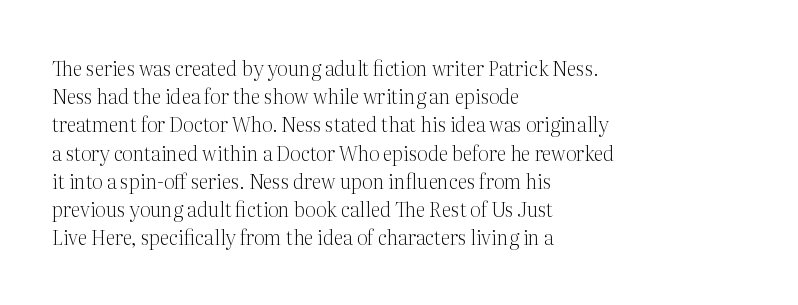
The image shows 20 px text type, upright; set left-aligned, normal line spacing (1.41x), normal letter spacing, not underlined.
